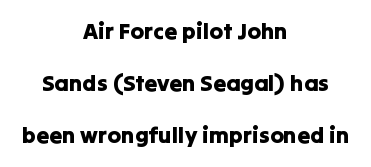
The image shows 23 px text type, upright; set centered, loose line spacing (2.27x), normal letter spacing, not underlined.
